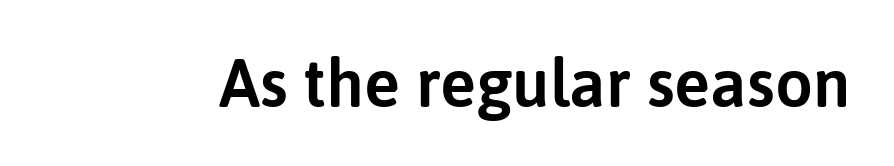
Each letter's strokes conclude bluntly, with no projecting serifs. Note the varied advance widths — an 'i' is clearly narrower than an 'm'. The rendering keeps characters at their native spacing. The space beneath each line is pristine and unruled.
